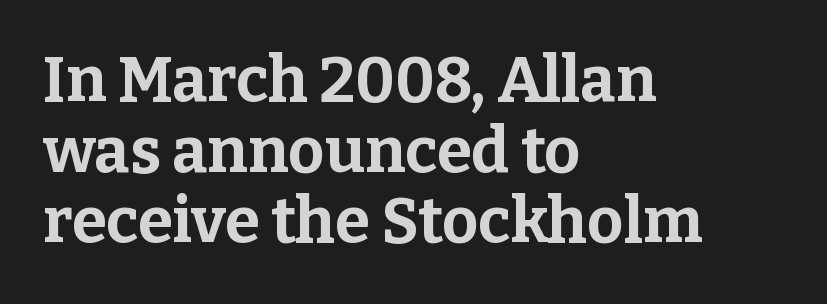
Each row of text sits above clean, open space. This rendering leaves character spacing at its baseline value. Alignment: flush left. Students, observe: this is what under-led, compact text looks like. Look at the bottom of the vertical strokes: they flare into serifs here. Posture: vertical.
